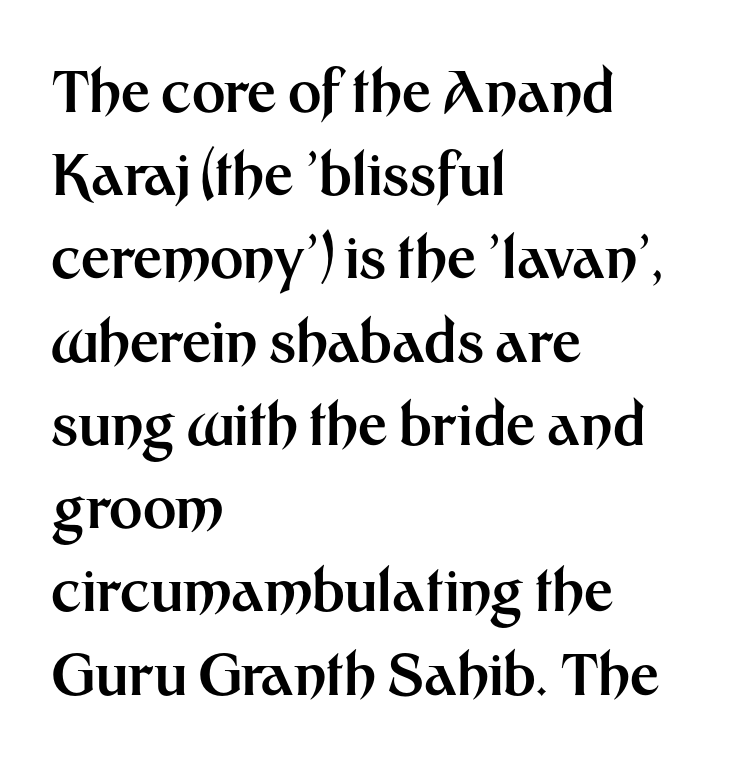
Q: Is the text bold? A: Yes.
Q: Is the text italic (slanted)? A: No, it is upright.
Q: Is the typeface a serif or a sans-serif typeface? A: Sans-serif.
Q: Is the text underlined? A: No.
Q: How is the paragraph aligned? A: Left-aligned.
Q: Is the spacing between letters normal or unusually wide? A: Normal.
Q: Is the spacing between lines tight, normal or loose? A: Normal.
Q: Width (condensed, normal, or wide)? A: Normal.
Q: Stroke contrast? A: Medium.
Q: x-height? A: Medium.
Q: Monospaced? A: No.
